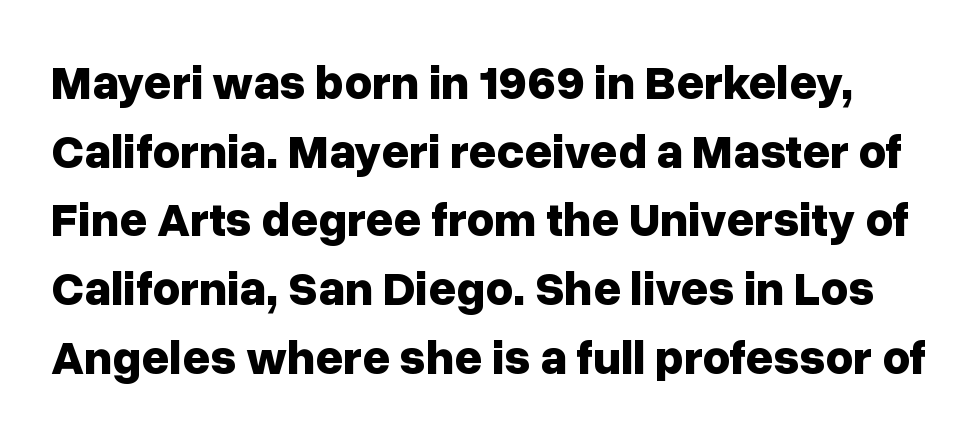
{"serif": "no", "italic": "no", "bold": "yes", "weight": "bold", "width": "normal", "stroke_contrast": "low", "x_height": "medium", "monospaced": "no", "underline": "no", "line_spacing": "normal", "line_spacing_ratio": 1.43, "letter_spacing": "normal", "letter_spacing_em": 0.0, "glyph_px": 48}
